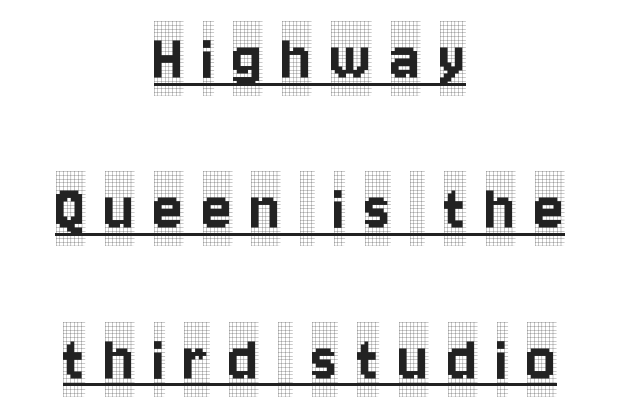
Q: Is the text italic (slanted)? A: No, it is upright.
Q: Is the typeface a serif or a sans-serif typeface? A: Serif.
Q: Is the text underlined? A: Yes.
Q: How is the paragraph aligned? A: Centered.
Q: Is the spacing between letters normal or unusually wide? A: Unusually wide.
Q: Is the spacing between lines tight, normal or loose? A: Loose.
Q: Width (condensed, normal, or wide)? A: Condensed.
Q: x-height? A: Large.
Q: Monospaced? A: No.
